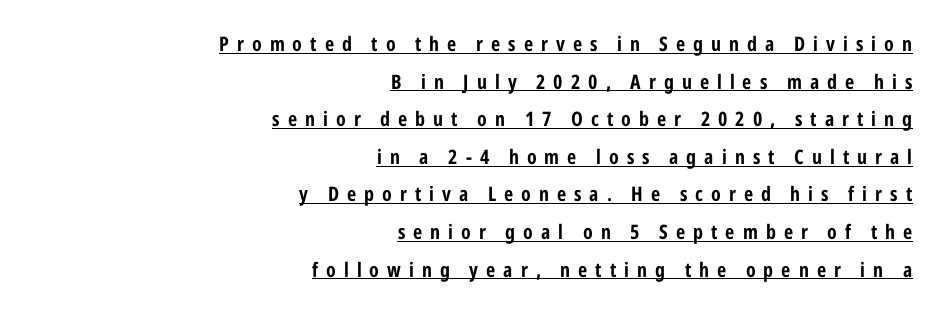
Q: Is the text bold? A: Yes.
Q: Is the text italic (slanted)? A: No, it is upright.
Q: Is the text underlined? A: Yes.
Q: How is the paragraph aligned? A: Right-aligned.
Q: Is the spacing between letters normal or unusually wide? A: Unusually wide.
